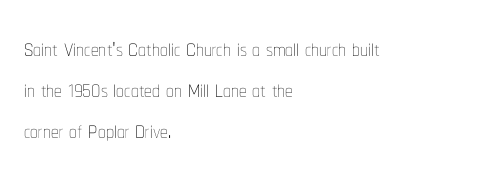
The image shows 31 px thin, condensed type, upright; set left-aligned, normal line spacing (1.33x), normal letter spacing, not underlined; low stroke contrast and a medium x-height.
